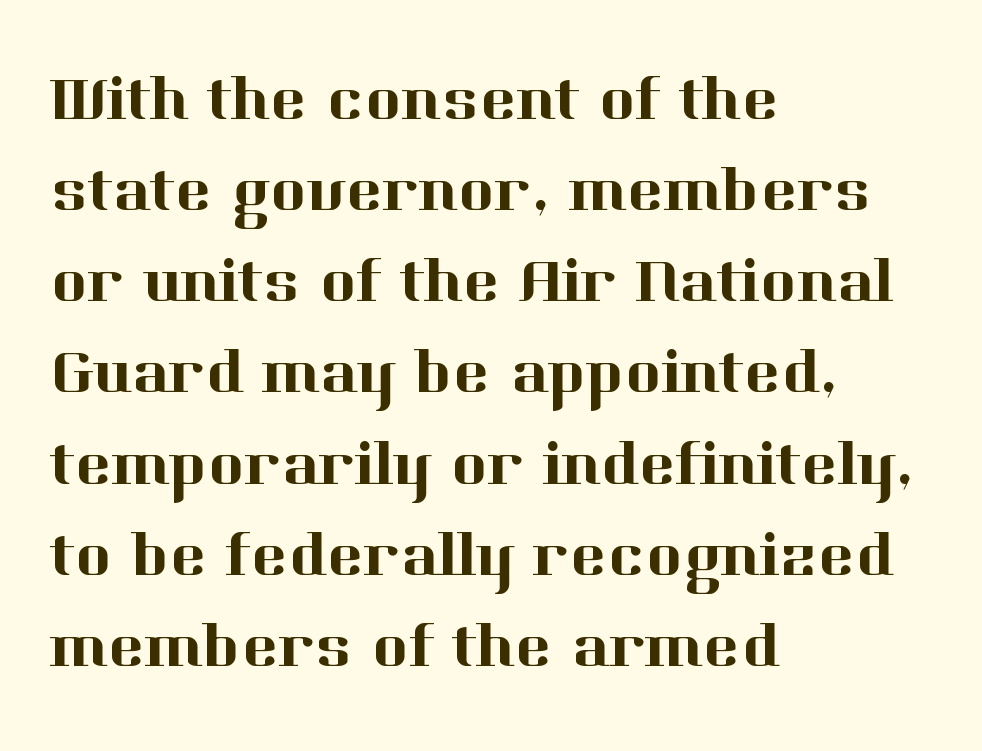
{"serif": "yes", "italic": "no", "width": "normal", "stroke_contrast": "high", "x_height": "medium", "monospaced": "no", "underline": "no", "align": "left", "line_spacing": "normal", "line_spacing_ratio": 1.47, "letter_spacing": "normal", "letter_spacing_em": 0.0, "glyph_px": 62}
